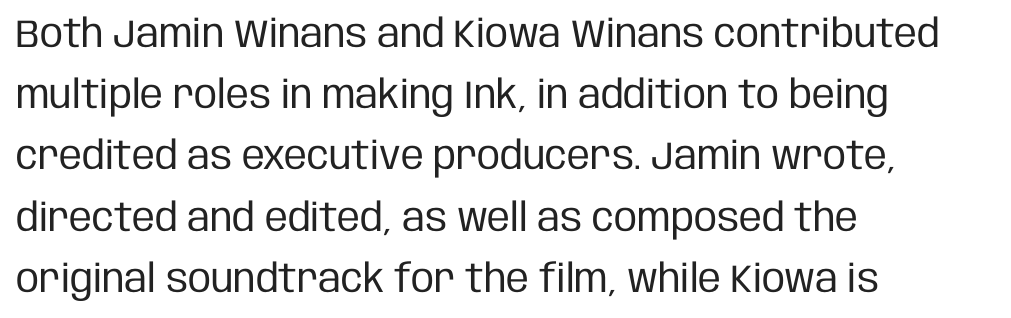
The image shows 39 px regular-weight, condensed sans-serif type, upright; set left-aligned, normal line spacing (1.57x), normal letter spacing, not underlined; low stroke contrast and a large x-height.
